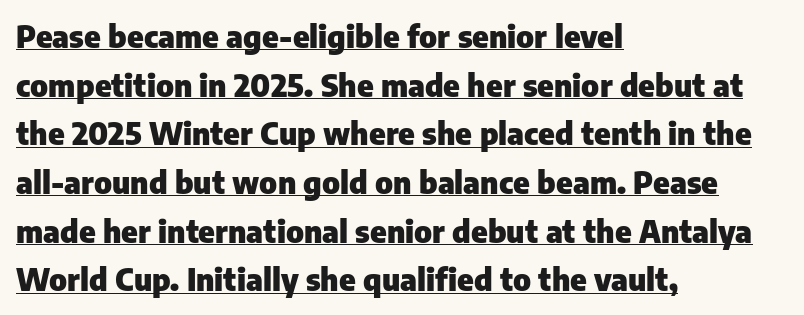
The image shows 31 px heavy sans-serif type, upright; set left-aligned, normal line spacing (1.57x), normal letter spacing, underlined; low stroke contrast and a medium x-height.
